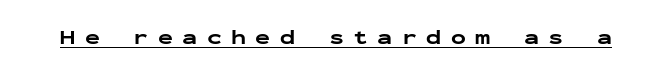
{"italic": "no", "bold": "yes", "underline": "yes", "letter_spacing": "wide", "letter_spacing_em": 0.47, "glyph_px": 20}
